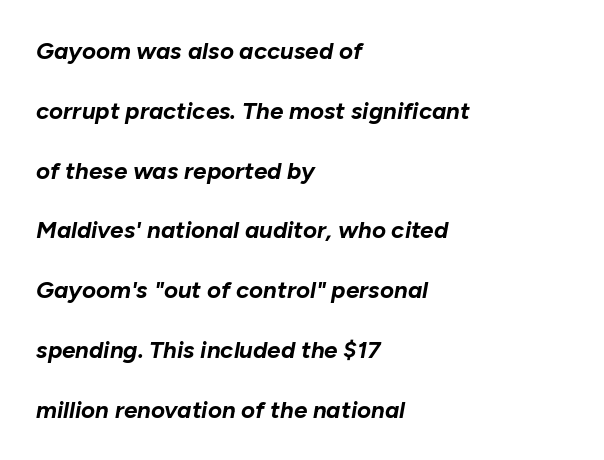
The image shows 24 px bold type, italic (leaning right); set left-aligned, loose line spacing (2.49x), normal letter spacing, not underlined.
